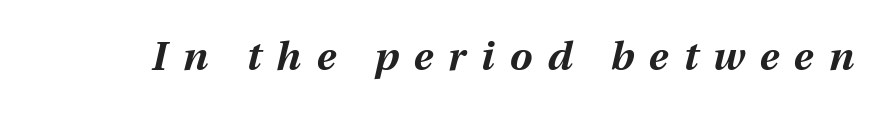
Q: Is the text bold? A: Yes.
Q: Is the text italic (slanted)? A: Yes, it leans right by about 13 degrees.
Q: Is the text underlined? A: No.
Q: Is the spacing between letters normal or unusually wide? A: Unusually wide.
Q: Width (condensed, normal, or wide)? A: Normal.
Q: Stroke contrast? A: Medium.
Q: x-height? A: Medium.
Q: Monospaced? A: No.
